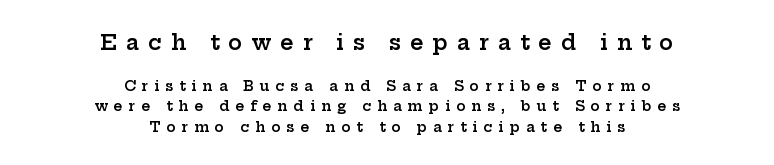
Only glyphs here, with clear space below each row. Does extra space separate the letters? Yes, quite a lot of it. Large over small — that's the arrangement of the two blocks here. Nope, not italic — everything's standing straight. Whoever set this chose a conventional vertical rhythm.
